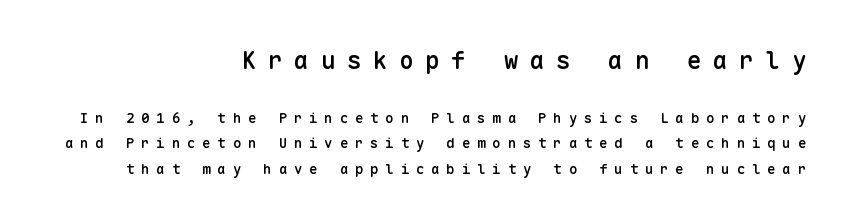
The image shows 24 px text type, upright; set right-aligned, line spacing 1.85x, unusually wide letter spacing (+0.49 em), not underlined; the first (top) block is 1.71x larger.
